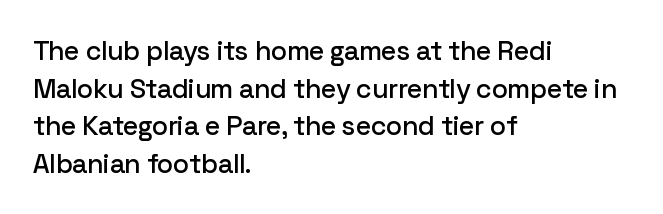
Plain, unruled lines of type. The lines in this sample share a left origin and differ only in where they stop. The specimen reads as upright at a glance. Letter spacing: default. If you measured baseline to baseline, you'd find a middling distance.
